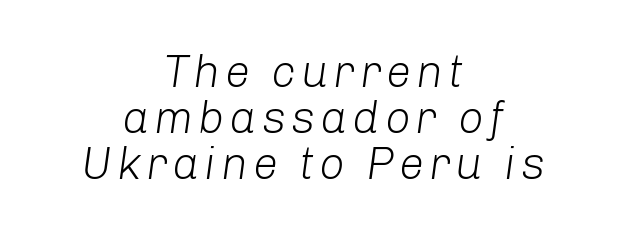
{"italic": "yes", "lean": "right", "slant_degrees": 8, "bold": "no", "weight": "light", "width": "normal", "stroke_contrast": "low", "x_height": "medium", "monospaced": "no", "underline": "no", "align": "center", "line_spacing": "tight", "line_spacing_ratio": 1.02, "glyph_px": 45}
